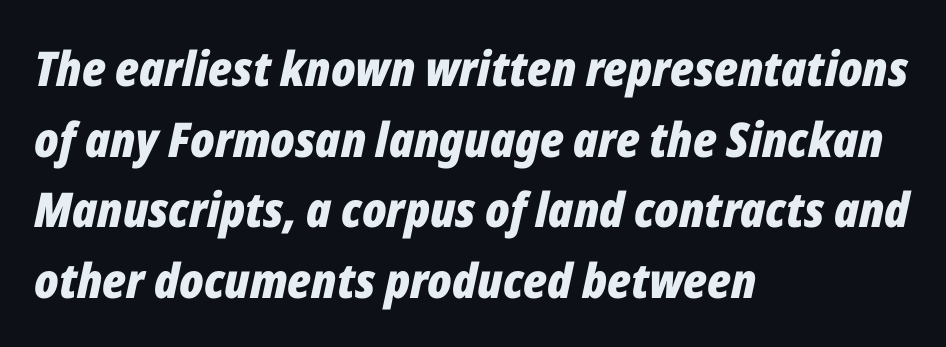
Q: Is the text bold? A: Yes.
Q: Is the text italic (slanted)? A: Yes, it leans right by about 12 degrees.
Q: Is the text underlined? A: No.
Q: How is the paragraph aligned? A: Left-aligned.
Q: Is the spacing between letters normal or unusually wide? A: Normal.
Q: Is the spacing between lines tight, normal or loose? A: Normal.
Q: Width (condensed, normal, or wide)? A: Condensed.
Q: Stroke contrast? A: Low.
Q: x-height? A: Medium.
Q: Monospaced? A: No.
